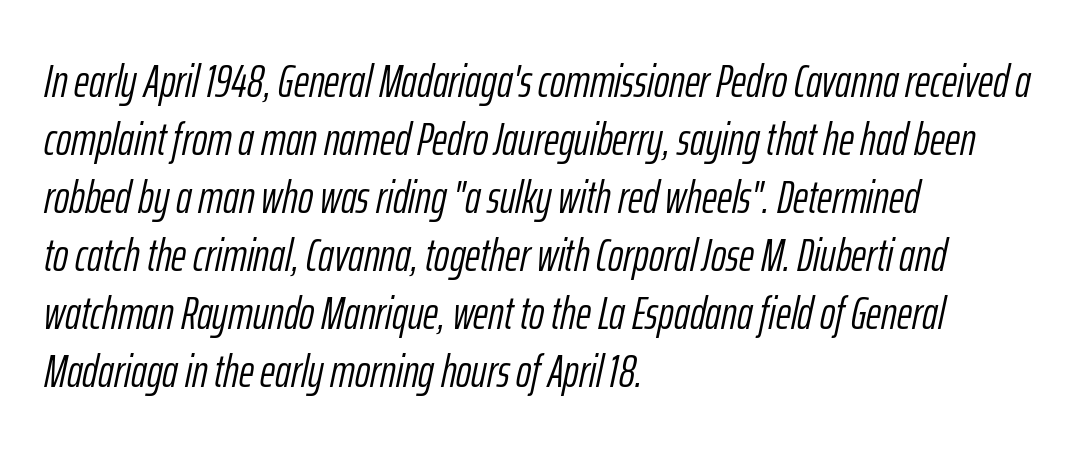
{"italic": "yes", "lean": "right", "slant_degrees": 12, "bold": "no", "weight": "light", "width": "condensed", "stroke_contrast": "low", "x_height": "medium", "monospaced": "no", "underline": "no", "align": "left", "line_spacing": "normal", "line_spacing_ratio": 1.26, "letter_spacing": "normal", "letter_spacing_em": 0.0, "glyph_px": 46}
